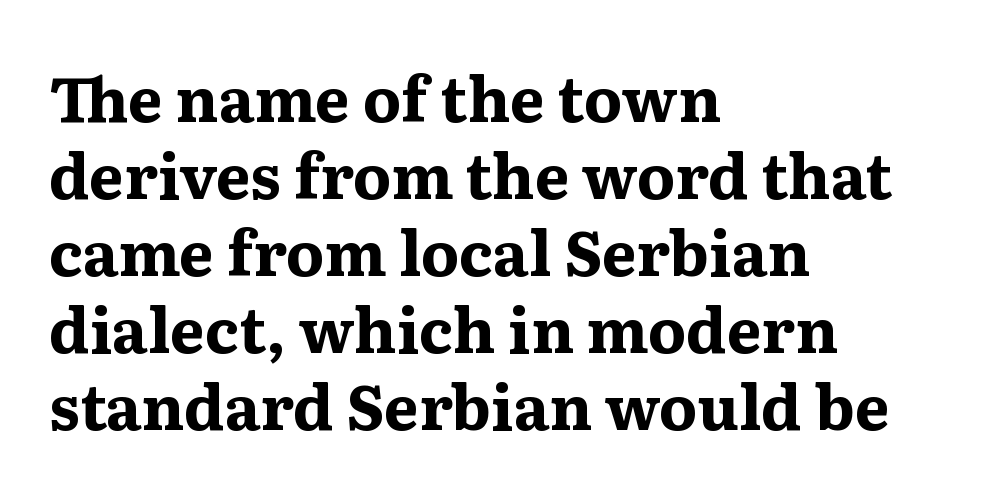
{"serif": "yes", "italic": "no", "bold": "yes", "weight": "bold", "width": "wide", "stroke_contrast": "medium", "x_height": "medium", "monospaced": "no", "underline": "no", "align": "left", "line_spacing_ratio": 1.24, "letter_spacing": "normal", "letter_spacing_em": 0.0, "glyph_px": 62}
